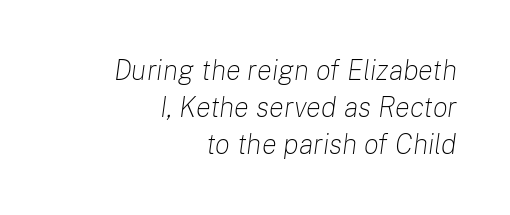
The image shows 28 px light type, italic (leaning right); set right-aligned, normal line spacing (1.33x), normal letter spacing, not underlined; low stroke contrast and a medium x-height.
